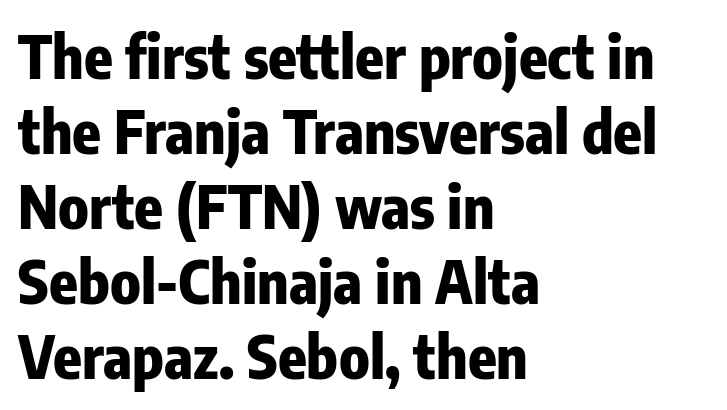
The image shows 59 px heavy, condensed sans-serif type, upright; set left-aligned, normal line spacing (1.27x), normal letter spacing, not underlined; low stroke contrast and a medium x-height.
